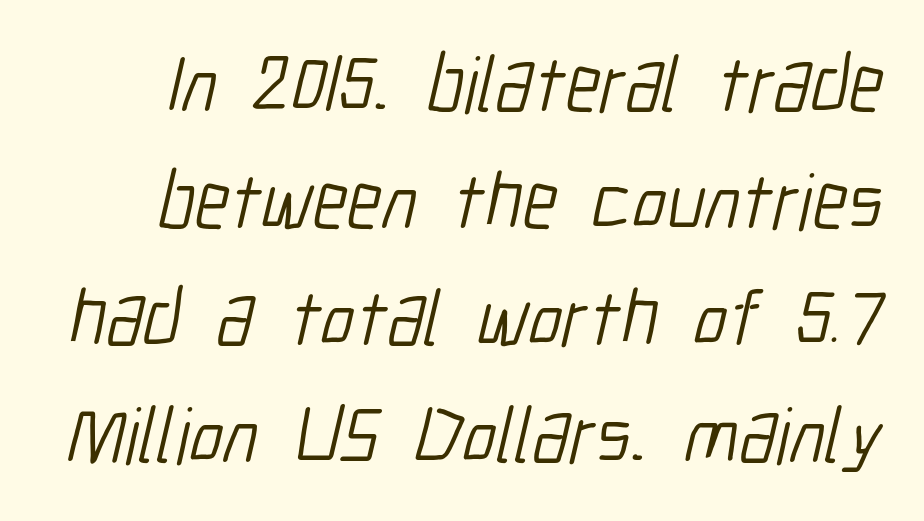
The image shows 79 px light, condensed sans-serif type; set normal line spacing (1.48x), normal letter spacing, not underlined; low stroke contrast and a medium x-height.
